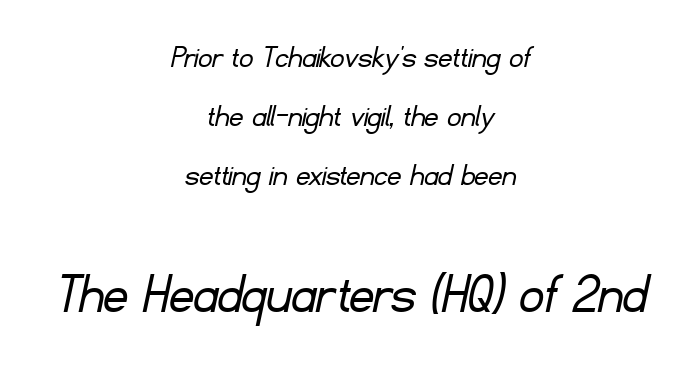
Any mark beneath the type? The region is blank. The rendering uses natural spacing where letterforms have individual widths. The lines in this sample share a center point and differ in where they start and stop. Here the glyphs are tracked normally, forming tight word shapes.
